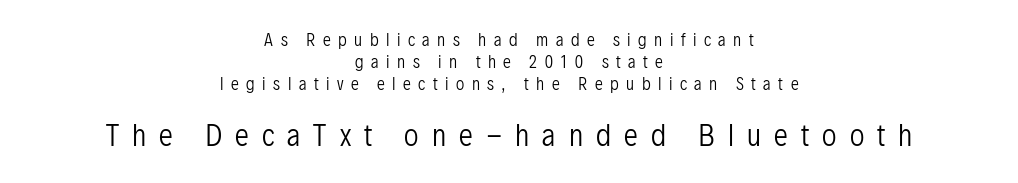
The paragraph has two soft edges and a firm central axis. Scale increases going downward across the two blocks. Note the varied advance widths — an 'i' is clearly narrower than an 'm'. Rendered with straight, roman letterforms.
